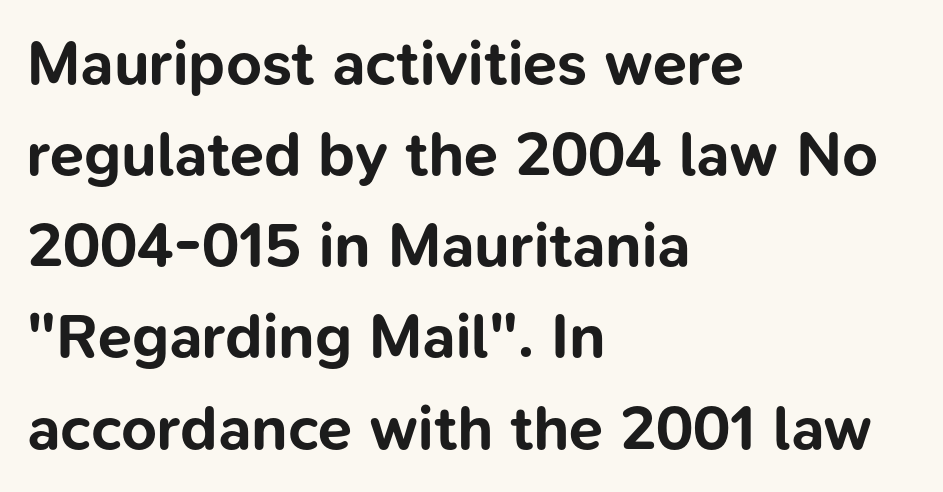
{"serif": "no", "italic": "no", "bold": "yes", "weight": "bold", "width": "normal", "stroke_contrast": "low", "x_height": "medium", "monospaced": "no", "underline": "no", "align": "left", "line_spacing": "normal", "line_spacing_ratio": 1.47, "letter_spacing": "normal", "letter_spacing_em": 0.0, "glyph_px": 62}
